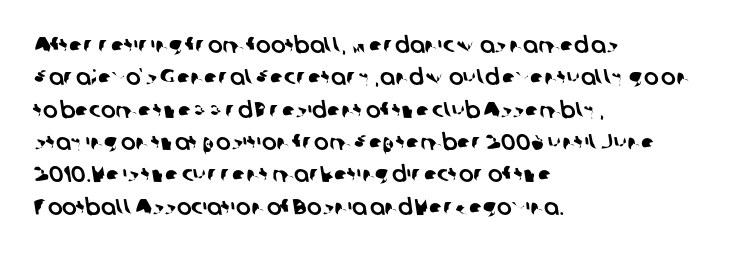
The image shows 22 px text type; set left-aligned, normal line spacing (1.47x), normal letter spacing, not underlined.
